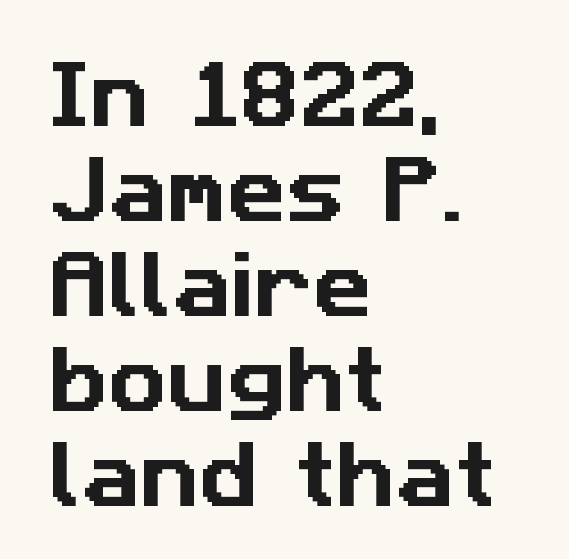
Descenders are the only things crossing below the line. Look at the bottom of the vertical strokes: they stop flat, with no serifs. Notice how descenders clear the ascenders below comfortably — that's standard leading. Character widths vary here, with narrow letters taking less room than wide ones.
